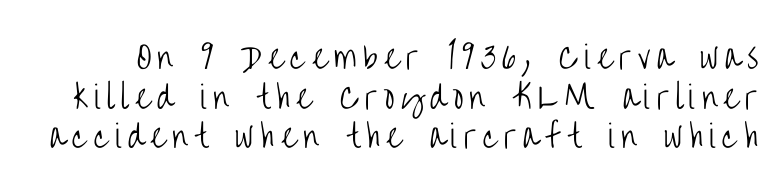
Honestly, the row spacing looks completely unremarkable. Characters follow at a spacing far wider than the type designer built in. The letters look calm and open, with moderate or lighter stems. The foot of each line stays bare and open. Notice how the stems are strictly vertical — no italics here.
